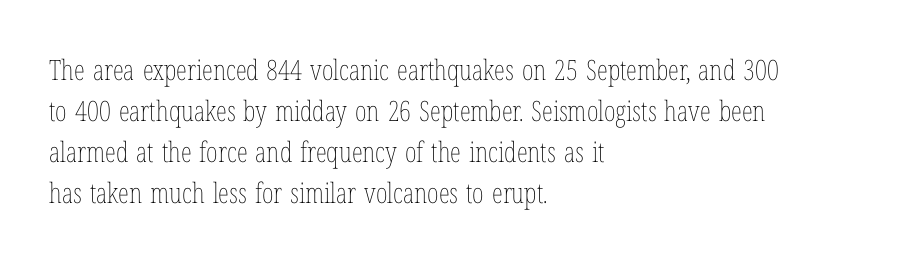
Q: Is the text bold? A: No.
Q: Is the text italic (slanted)? A: No, it is upright.
Q: Is the text underlined? A: No.
Q: How is the paragraph aligned? A: Left-aligned.
Q: Is the spacing between letters normal or unusually wide? A: Normal.
Q: Is the spacing between lines tight, normal or loose? A: Normal.
Q: Width (condensed, normal, or wide)? A: Condensed.
Q: Stroke contrast? A: Low.
Q: x-height? A: Medium.
Q: Monospaced? A: No.
